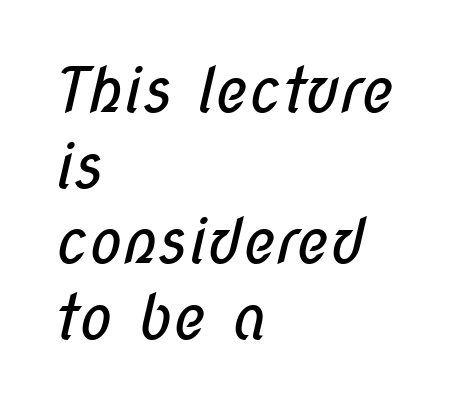
The letters look calm and open, with moderate or lighter stems. A typesetter would label this face a sans. Spacing between characters is what you'd get straight out of the box. Rule under the text: the space is simply empty. Each line starts at the same left margin while the right side varies. Looks like regular typesetting: each glyph gets only the width it needs.
